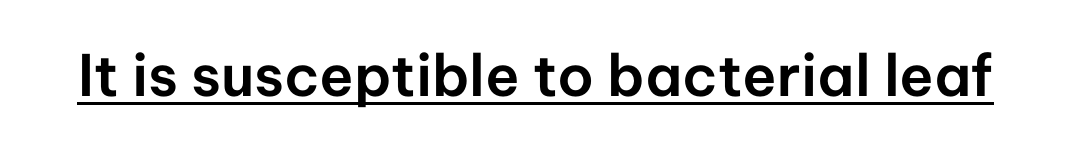
The image shows 57 px sans-serif type, upright; set normal letter spacing, underlined; low stroke contrast and a medium x-height.
